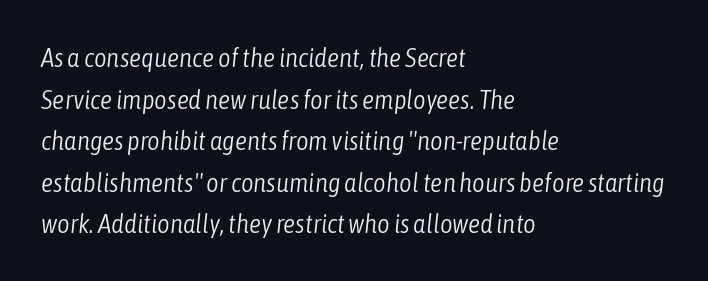
{"italic": "yes", "lean": "right", "slant_degrees": 6, "bold": "no", "underline": "no", "align": "left", "line_spacing": "normal", "line_spacing_ratio": 1.54, "letter_spacing": "normal", "letter_spacing_em": 0.0, "glyph_px": 27}
